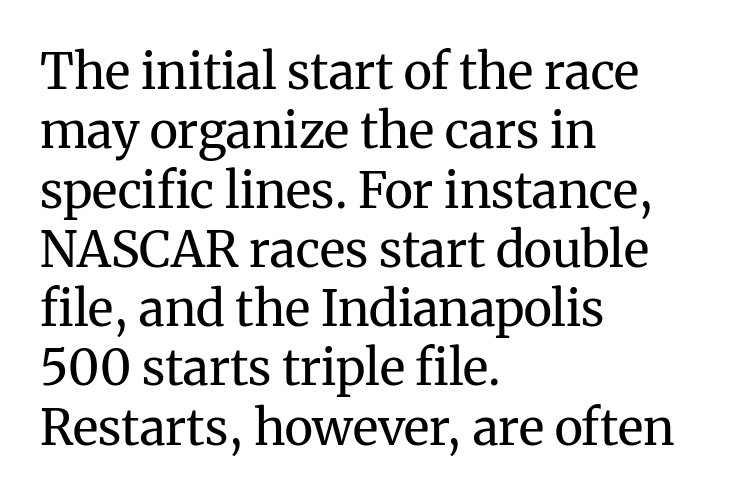
{"serif": "yes", "italic": "no", "bold": "no", "weight": "regular", "width": "normal", "stroke_contrast": "medium", "x_height": "medium", "monospaced": "no", "underline": "no", "align": "left", "line_spacing_ratio": 1.21, "letter_spacing": "normal", "letter_spacing_em": 0.0, "glyph_px": 49}
